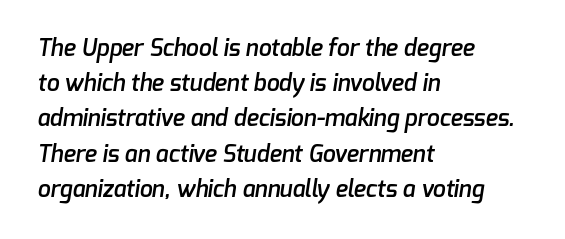
The image shows 23 px text type; set left-aligned, normal line spacing (1.53x), normal letter spacing, not underlined.
